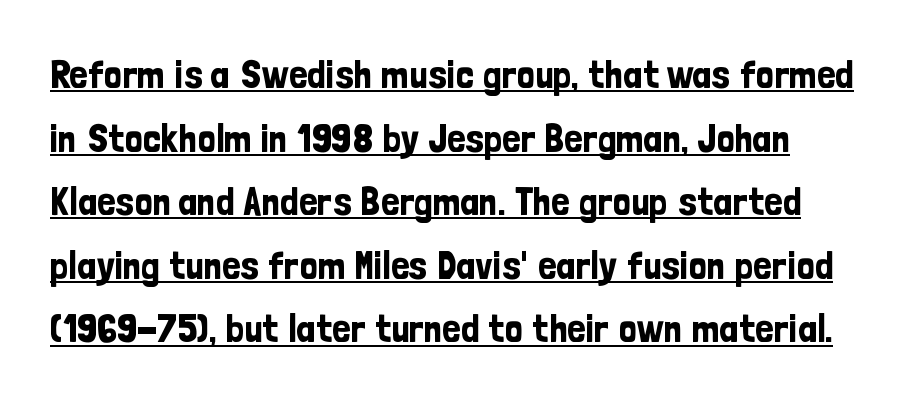
Q: Is the text italic (slanted)? A: No, it is upright.
Q: Is the typeface a serif or a sans-serif typeface? A: Sans-serif.
Q: Is the text underlined? A: Yes.
Q: How is the paragraph aligned? A: Left-aligned.
Q: Is the spacing between letters normal or unusually wide? A: Normal.
Q: Is the spacing between lines tight, normal or loose? A: Normal.
Q: Width (condensed, normal, or wide)? A: Condensed.
Q: Stroke contrast? A: Low.
Q: x-height? A: Medium.
Q: Monospaced? A: No.
